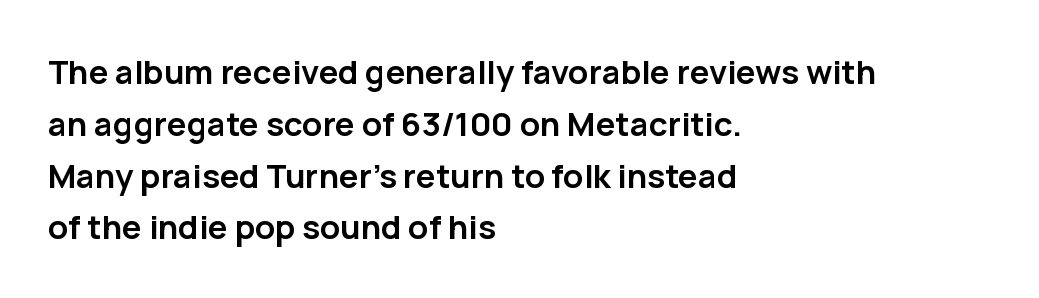
Note the varied advance widths — an 'i' is clearly narrower than an 'm'. How are the letters spaced? Ordinarily, with no added tracking. If you drew a line through each stem, it would be perfectly vertical. Look at the stroke-to-counter ratio: heavy, a bold.
